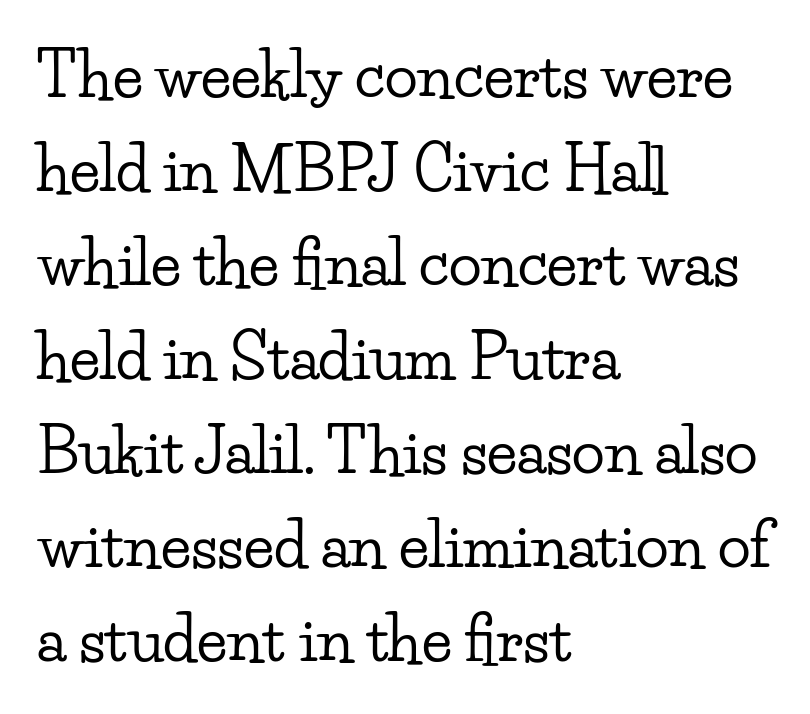
The image shows 61 px wide serif type, upright; set left-aligned, normal line spacing (1.54x), normal letter spacing, not underlined; low stroke contrast and a small x-height.
